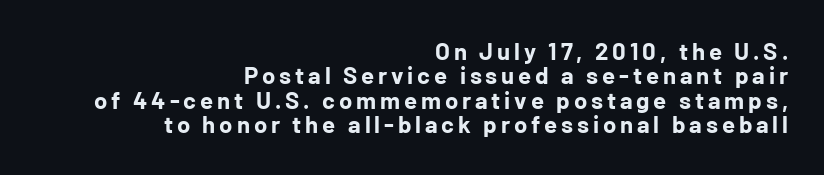
The image shows 24 px bold type, upright; set right-aligned, tight line spacing (1.02x), not underlined.
